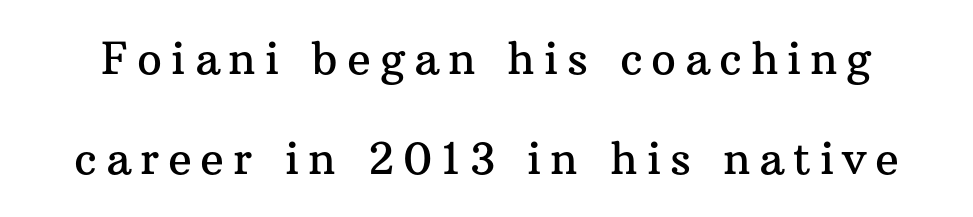
The words here are not underlined. The face used here is seriffed, in the tradition of book romans. Style check: upright. The vertical gap from one line to the next is large. Substantial extra tracking has been applied to these lines. Is this a fixed-width face? No — the glyphs have proportional, varying widths.
